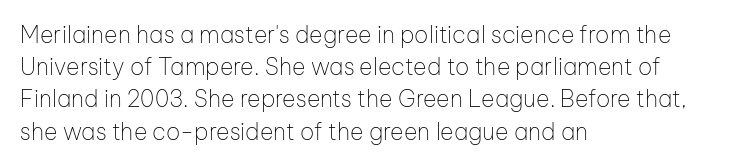
Regarding leading, the lines here are spaced in the standard way. The setting favours the left margin, as ordinary paragraphs usually do. The typeface has the unassuming heft of standard copy or less. The tracking reads as untouched default to a designer's eye. Type without underlining. Vertical strokes here are truly vertical.
